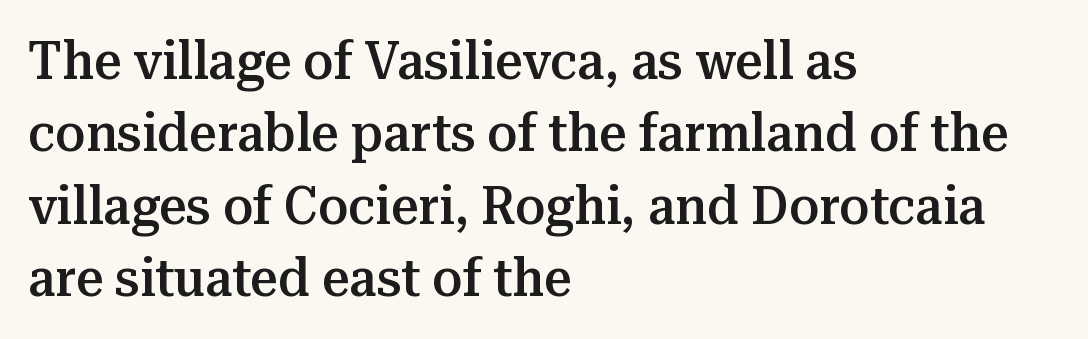
Evenly set lines give the paragraph a standard silhouette. These lines are composed in type with serifs. Compared with a centered layout, this one pins lines to the left instead. Each letter keeps its own natural width here, so spacing adapts to shape.
